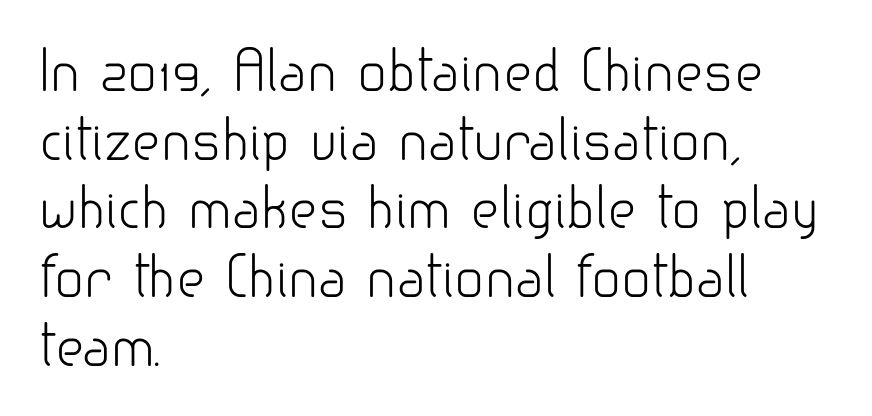
This block has exactly the height ordinary leading produces. Descenders are the only things crossing below the line. You could not count columns in this text — the font is proportionally spaced. No chunkiness to these letters — they're not bold. Characters follow at the spacing the type designer built in.
